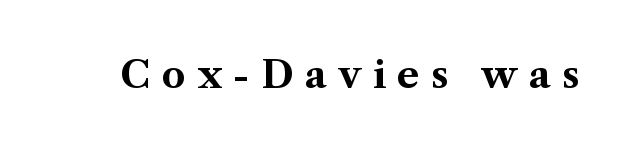
These lines are rendered in a variable-pitch font. The letters are spread apart with noticeably loose tracking. The face used here is seriffed, in the tradition of book romans. Ascenders rise straight up at ninety degrees.
